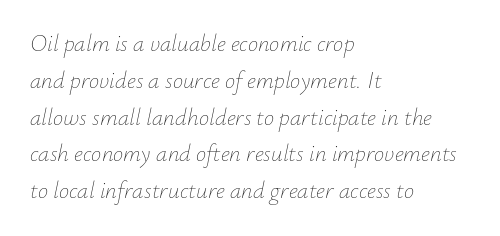
The image shows 23 px text type, italic (leaning right); set left-aligned, normal line spacing (1.6x), normal letter spacing, not underlined.
